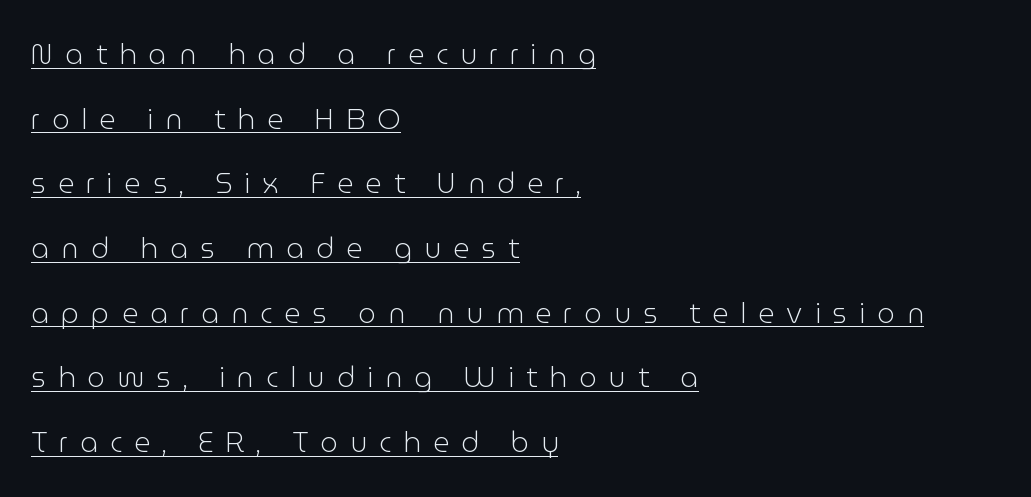
{"serif": "no", "italic": "no", "bold": "no", "weight": "light", "width": "normal", "stroke_contrast": "low", "x_height": "medium", "monospaced": "no", "underline": "yes", "align": "left", "line_spacing": "loose", "line_spacing_ratio": 2.31, "letter_spacing": "wide", "letter_spacing_em": 0.43, "glyph_px": 28}
